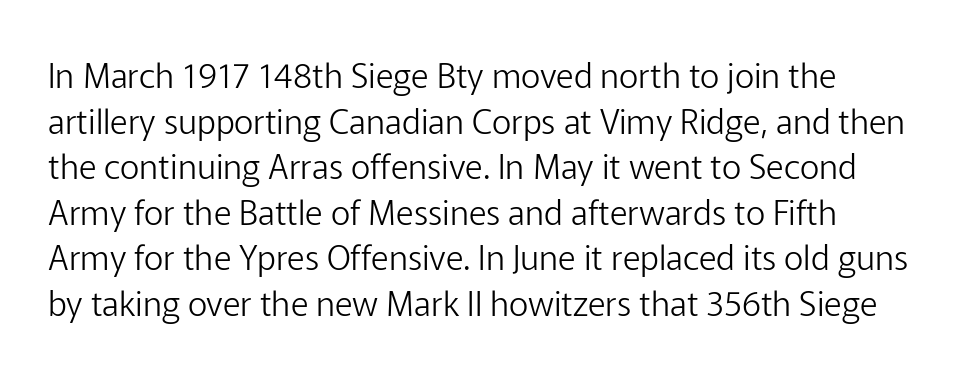
Q: Is the text bold? A: No.
Q: Is the text italic (slanted)? A: No, it is upright.
Q: Is the typeface a serif or a sans-serif typeface? A: Sans-serif.
Q: Is the text underlined? A: No.
Q: Is the spacing between letters normal or unusually wide? A: Normal.
Q: Is the spacing between lines tight, normal or loose? A: Normal.
Q: Width (condensed, normal, or wide)? A: Normal.
Q: Stroke contrast? A: Low.
Q: x-height? A: Medium.
Q: Monospaced? A: No.
